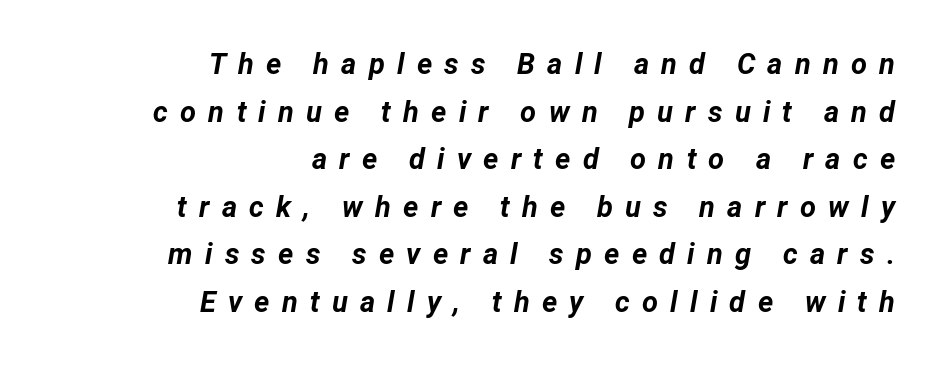
The image shows 29 px bold type, italic (leaning right); set right-aligned, normal line spacing (1.64x), unusually wide letter spacing (+0.42 em), not underlined; low stroke contrast and a medium x-height.
